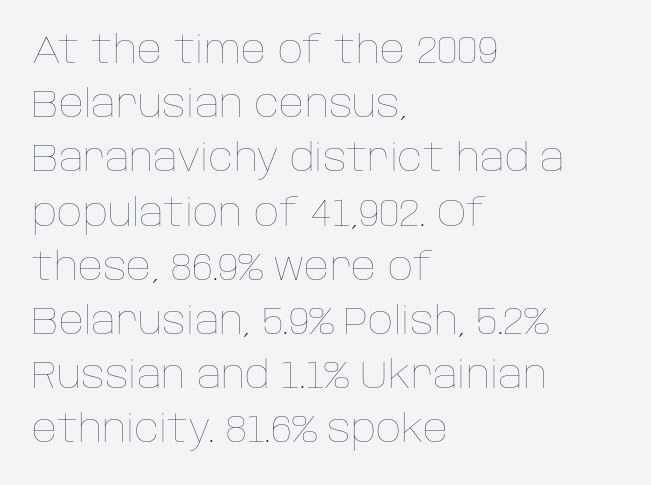
{"italic": "no", "bold": "no", "weight": "thin", "width": "normal", "stroke_contrast": "low", "x_height": "large", "monospaced": "no", "underline": "no", "align": "left", "line_spacing": "normal", "line_spacing_ratio": 1.39, "letter_spacing": "normal", "letter_spacing_em": 0.0, "glyph_px": 39}
